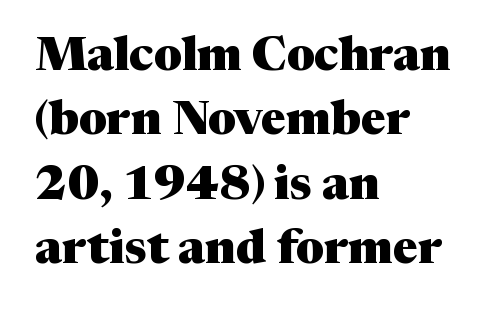
Q: Is the text bold? A: Yes.
Q: Is the text italic (slanted)? A: No, it is upright.
Q: Is the typeface a serif or a sans-serif typeface? A: Serif.
Q: Is the text underlined? A: No.
Q: How is the paragraph aligned? A: Left-aligned.
Q: Is the spacing between letters normal or unusually wide? A: Normal.
Q: Is the spacing between lines tight, normal or loose? A: Normal.
Q: Width (condensed, normal, or wide)? A: Normal.
Q: Stroke contrast? A: Medium.
Q: x-height? A: Medium.
Q: Monospaced? A: No.
